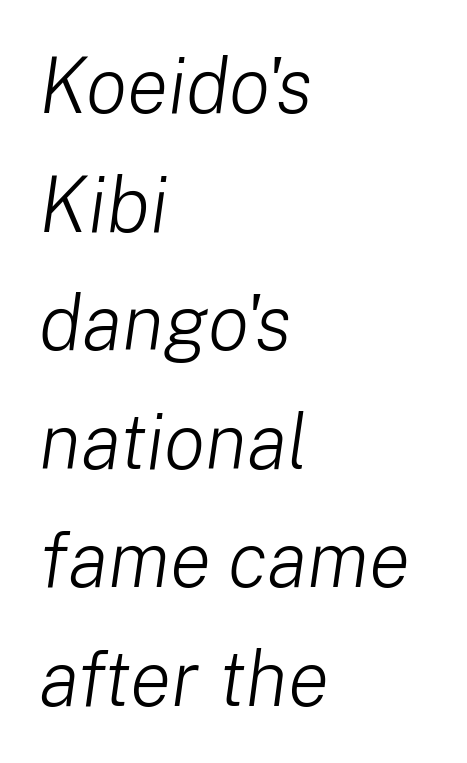
The image shows 77 px light type, italic (leaning right); set left-aligned, normal line spacing (1.54x), normal letter spacing, not underlined; low stroke contrast and a medium x-height.
